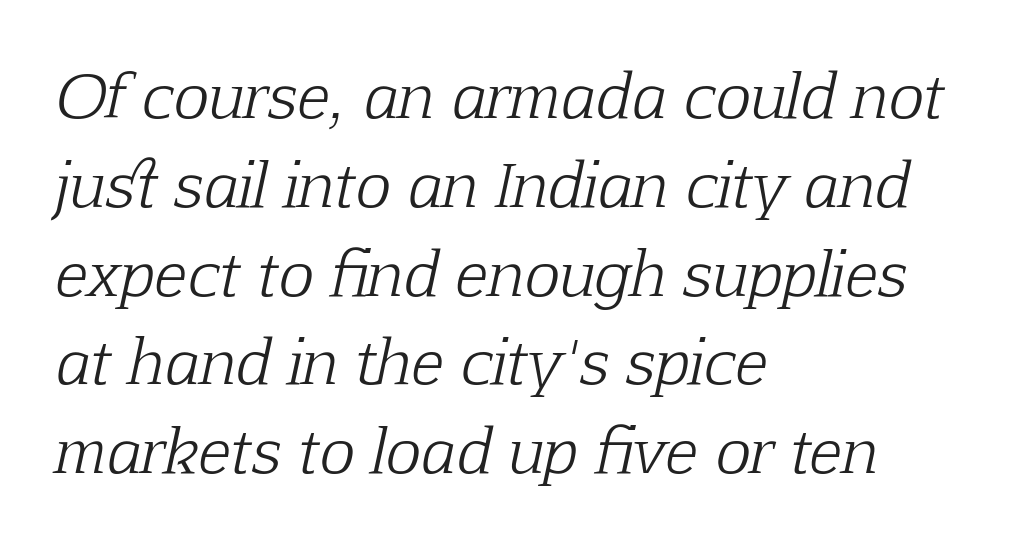
The image shows 60 px light serif type, italic (leaning right); set left-aligned, normal line spacing (1.48x), normal letter spacing, not underlined; low stroke contrast and a medium x-height.
